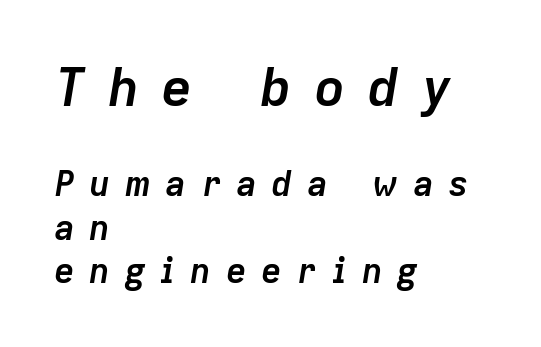
Q: Is the text bold? A: Yes.
Q: Is the text italic (slanted)? A: Yes, it leans right by about 9 degrees.
Q: Is the text underlined? A: No.
Q: How is the paragraph aligned? A: Left-aligned.
Q: Is the spacing between letters normal or unusually wide? A: Unusually wide.
Q: Which block of text is set in a larger size, the first (top) or the second (bottom)? A: The first (top) one.
Q: Width (condensed, normal, or wide)? A: Normal.
Q: Stroke contrast? A: Low.
Q: x-height? A: Medium.
Q: Monospaced? A: No.
